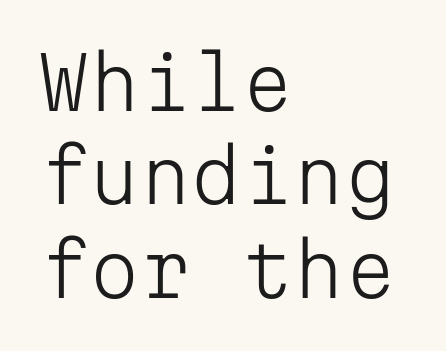
The image shows 73 px light sans-serif type, upright, monospaced; set left-aligned, normal line spacing (1.28x), normal letter spacing, not underlined; low stroke contrast and a medium x-height.
